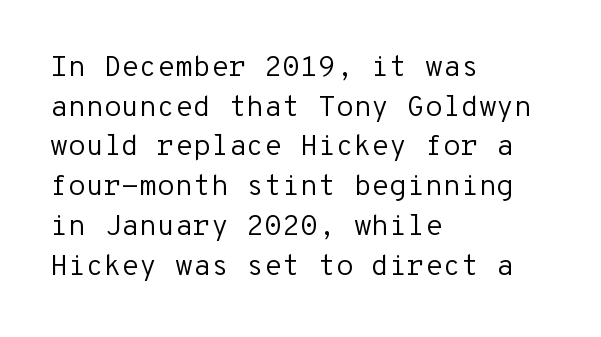
Q: Is the text bold? A: No.
Q: Is the text italic (slanted)? A: No, it is upright.
Q: Is the typeface a serif or a sans-serif typeface? A: Sans-serif.
Q: Is the text underlined? A: No.
Q: How is the paragraph aligned? A: Left-aligned.
Q: Is the spacing between letters normal or unusually wide? A: Normal.
Q: Is the spacing between lines tight, normal or loose? A: Normal.
Q: Width (condensed, normal, or wide)? A: Normal.
Q: Stroke contrast? A: Low.
Q: x-height? A: Medium.
Q: Monospaced? A: Yes.
